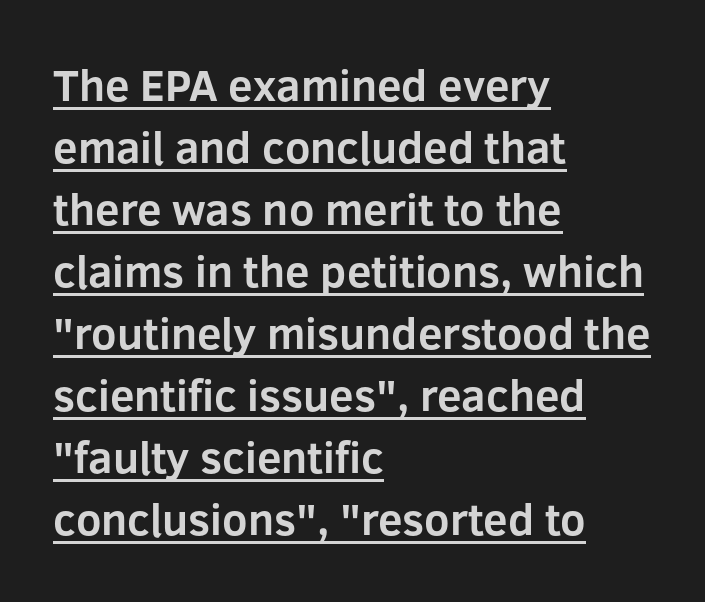
If you drew a ruler down the left edge, every line would touch it. Underlined type. Regarding leading, the lines here are spaced in the standard way. Spacing verdict: proportional, widths tailored to each character. This is sans-serif lettering, the kind often seen on screens and signage.
